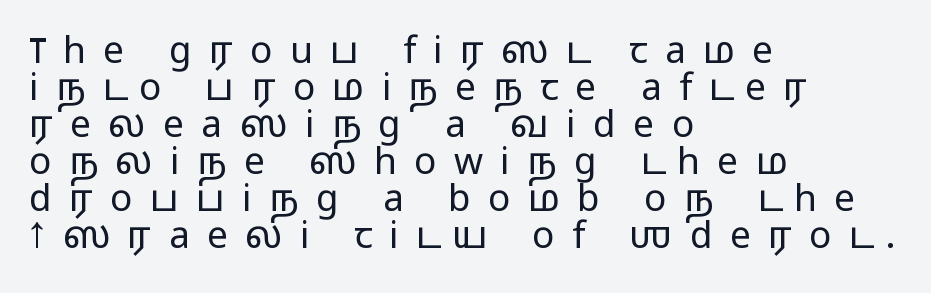
{"serif": "no", "italic": "no", "bold": "no", "weight": "light", "width": "wide", "stroke_contrast": "low", "x_height": "medium", "monospaced": "no", "underline": "no", "align": "left", "line_spacing": "tight", "line_spacing_ratio": 1.0, "letter_spacing": "wide", "letter_spacing_em": 0.47, "glyph_px": 37}
